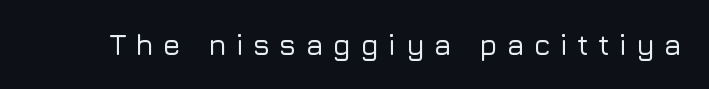
A typesetter would call this heavily tracked-out type. Think of a printed novel: that variable character pitch is what you see here. Vertical strokes here are truly vertical. The words here are not underlined.
